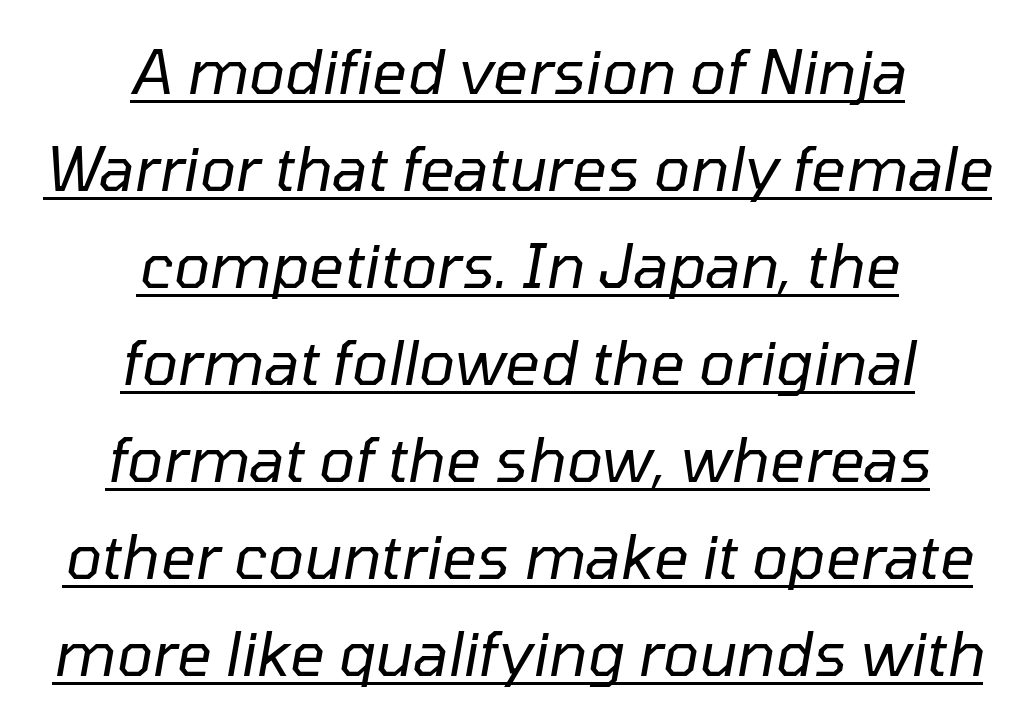
The image shows 61 px regular-weight type, italic (leaning right); set centered, normal line spacing (1.59x), normal letter spacing, underlined; low stroke contrast and a medium x-height.
